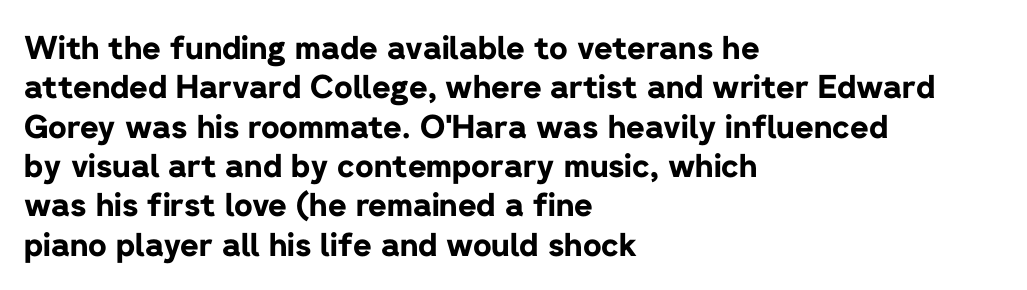
The image shows 32 px bold sans-serif type, upright; set left-aligned, line spacing 1.23x, normal letter spacing, not underlined; low stroke contrast and a medium x-height.
